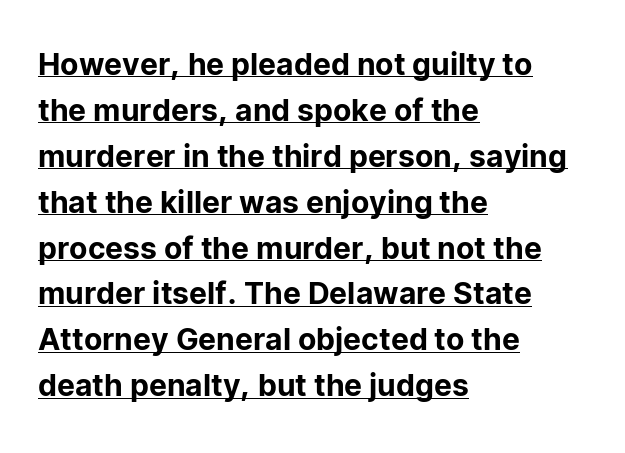
Q: Is the text italic (slanted)? A: No, it is upright.
Q: Is the typeface a serif or a sans-serif typeface? A: Sans-serif.
Q: Is the text underlined? A: Yes.
Q: How is the paragraph aligned? A: Left-aligned.
Q: Is the spacing between letters normal or unusually wide? A: Normal.
Q: Is the spacing between lines tight, normal or loose? A: Normal.
Q: Width (condensed, normal, or wide)? A: Normal.
Q: Stroke contrast? A: Low.
Q: x-height? A: Medium.
Q: Monospaced? A: No.
